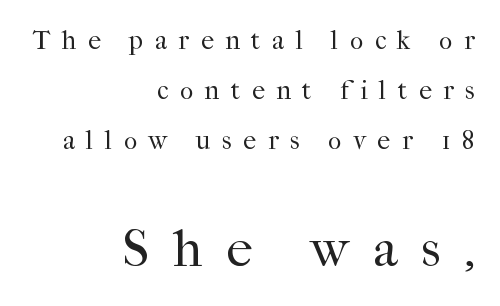
Q: Is the text bold? A: No.
Q: Is the text italic (slanted)? A: No, it is upright.
Q: Is the typeface a serif or a sans-serif typeface? A: Serif.
Q: Is the text underlined? A: No.
Q: How is the paragraph aligned? A: Right-aligned.
Q: Is the spacing between letters normal or unusually wide? A: Unusually wide.
Q: Is the spacing between lines tight, normal or loose? A: Loose.
Q: Which block of text is set in a larger size, the first (top) or the second (bottom)? A: The second (bottom) one.
Q: Width (condensed, normal, or wide)? A: Normal.
Q: Stroke contrast? A: High.
Q: x-height? A: Medium.
Q: Monospaced? A: No.
